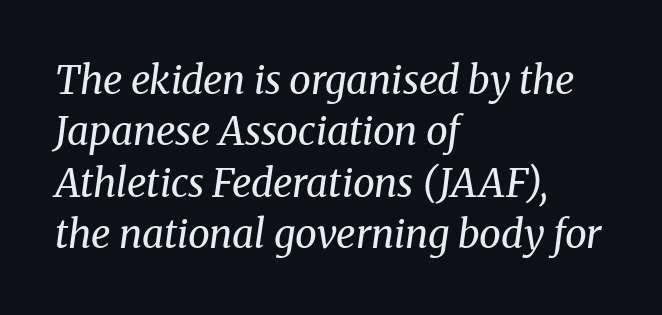
Q: Is the text bold? A: No.
Q: Is the text italic (slanted)? A: Yes, it leans right by about 8 degrees.
Q: Is the typeface a serif or a sans-serif typeface? A: Serif.
Q: Is the text underlined? A: No.
Q: How is the paragraph aligned? A: Left-aligned.
Q: Is the spacing between letters normal or unusually wide? A: Normal.
Q: Is the spacing between lines tight, normal or loose? A: Normal.
Q: Width (condensed, normal, or wide)? A: Normal.
Q: Stroke contrast? A: Medium.
Q: x-height? A: Medium.
Q: Monospaced? A: No.
